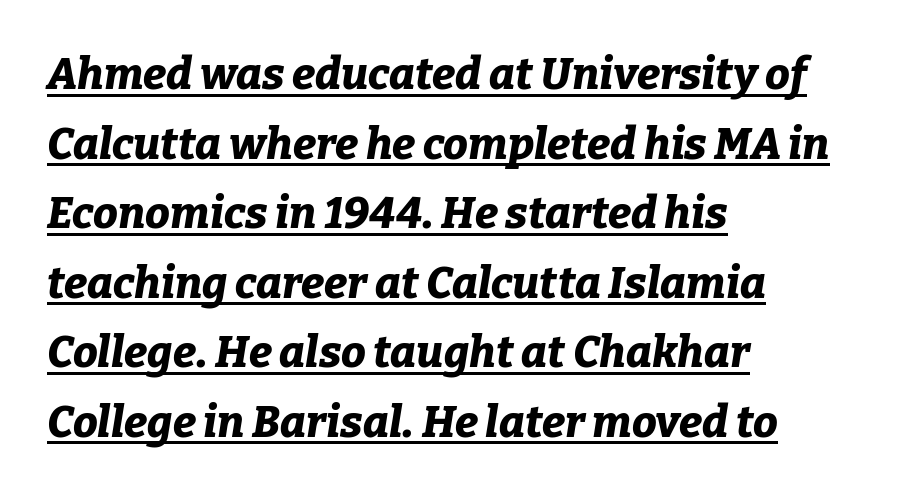
Q: Is the text bold? A: Yes.
Q: Is the text italic (slanted)? A: Yes, it leans right by about 9 degrees.
Q: Is the text underlined? A: Yes.
Q: How is the paragraph aligned? A: Left-aligned.
Q: Is the spacing between letters normal or unusually wide? A: Normal.
Q: Is the spacing between lines tight, normal or loose? A: Normal.
Q: Width (condensed, normal, or wide)? A: Normal.
Q: Stroke contrast? A: Low.
Q: x-height? A: Medium.
Q: Monospaced? A: No.
